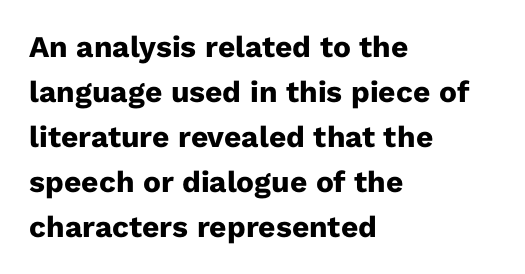
The image shows 30 px heavy sans-serif type, upright; set left-aligned, normal line spacing (1.5x), normal letter spacing, not underlined; low stroke contrast and a medium x-height.
